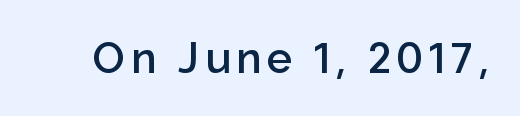
The image shows 43 px semibold sans-serif type, upright; set not underlined; low stroke contrast and a medium x-height.
